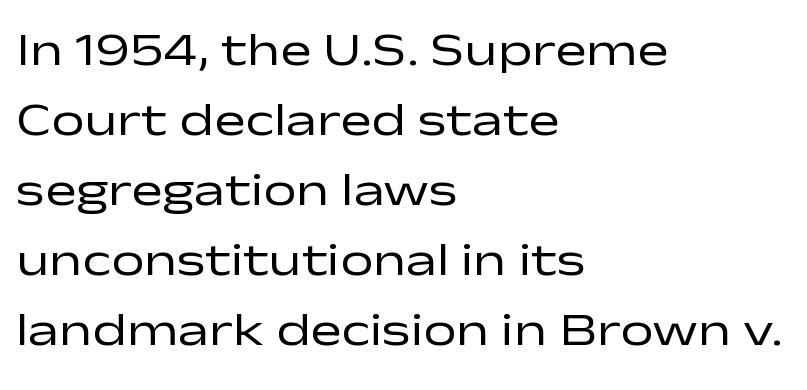
Q: Is the text bold? A: No.
Q: Is the text italic (slanted)? A: No, it is upright.
Q: Is the typeface a serif or a sans-serif typeface? A: Sans-serif.
Q: Is the text underlined? A: No.
Q: How is the paragraph aligned? A: Left-aligned.
Q: Is the spacing between letters normal or unusually wide? A: Normal.
Q: Is the spacing between lines tight, normal or loose? A: Normal.
Q: Width (condensed, normal, or wide)? A: Wide.
Q: Stroke contrast? A: Low.
Q: x-height? A: Medium.
Q: Monospaced? A: No.
